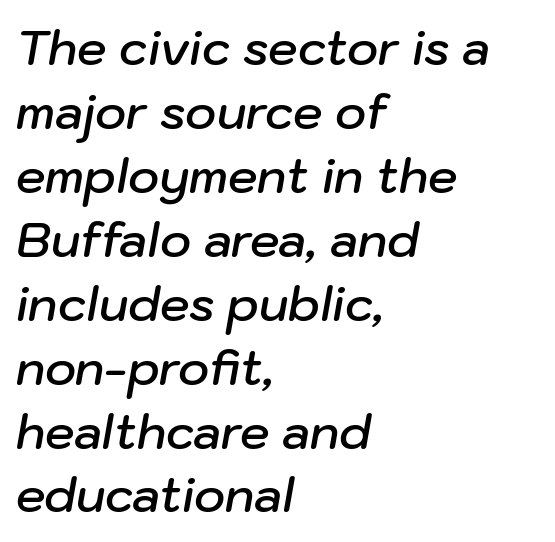
{"italic": "yes", "lean": "right", "slant_degrees": 10, "bold": "semi", "weight": "semibold", "width": "normal", "stroke_contrast": "low", "x_height": "medium", "monospaced": "no", "underline": "no", "align": "left", "line_spacing": "normal", "line_spacing_ratio": 1.36, "letter_spacing": "normal", "letter_spacing_em": 0.0, "glyph_px": 47}
